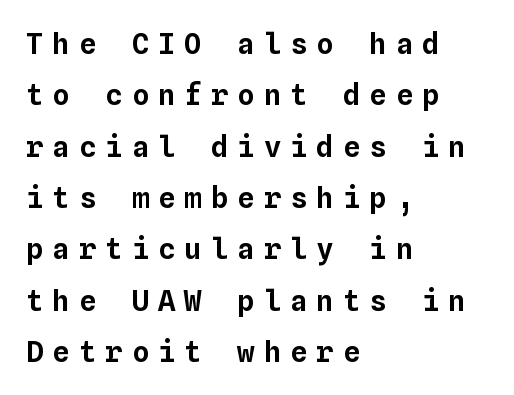
Q: Is the text italic (slanted)? A: No, it is upright.
Q: Is the text underlined? A: No.
Q: How is the paragraph aligned? A: Left-aligned.
Q: Is the spacing between letters normal or unusually wide? A: Unusually wide.
Q: Width (condensed, normal, or wide)? A: Normal.
Q: Stroke contrast? A: Low.
Q: x-height? A: Medium.
Q: Monospaced? A: Yes.
